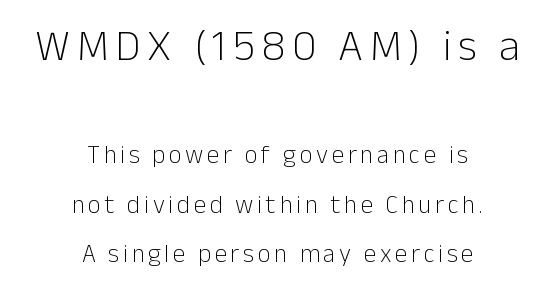
The image shows 44 px light sans-serif type, upright; set centered, loose line spacing (1.98x), not underlined; the first (top) block is 1.76x larger; low stroke contrast and a medium x-height.
